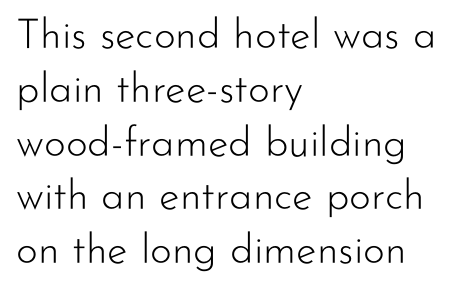
Designer's note — italics off, roman on. The typeface chosen for these lines omits serifs. Does the copy run flush right? No — it runs flush left. You could not count columns in this text — the font is proportionally spaced.
